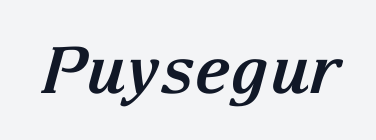
The image shows 64 px bold serif type, italic (leaning right); set normal letter spacing, not underlined; medium stroke contrast and a medium x-height.
